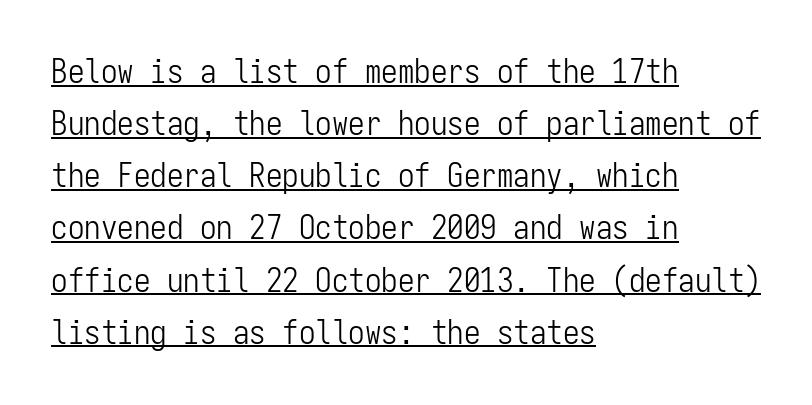
Q: Is the text bold? A: No.
Q: Is the text italic (slanted)? A: No, it is upright.
Q: Is the typeface a serif or a sans-serif typeface? A: Sans-serif.
Q: Is the text underlined? A: Yes.
Q: How is the paragraph aligned? A: Left-aligned.
Q: Is the spacing between letters normal or unusually wide? A: Normal.
Q: Is the spacing between lines tight, normal or loose? A: Normal.
Q: Width (condensed, normal, or wide)? A: Condensed.
Q: Stroke contrast? A: Low.
Q: x-height? A: Medium.
Q: Monospaced? A: Yes.
